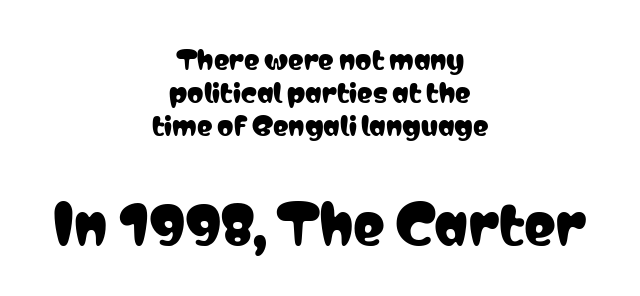
Q: Is the text italic (slanted)? A: No, it is upright.
Q: Is the typeface a serif or a sans-serif typeface? A: Sans-serif.
Q: Is the text underlined? A: No.
Q: How is the paragraph aligned? A: Centered.
Q: Is the spacing between letters normal or unusually wide? A: Normal.
Q: Is the spacing between lines tight, normal or loose? A: Normal.
Q: Which block of text is set in a larger size, the first (top) or the second (bottom)? A: The second (bottom) one.
Q: Width (condensed, normal, or wide)? A: Condensed.
Q: Stroke contrast? A: Low.
Q: x-height? A: Medium.
Q: Monospaced? A: No.
